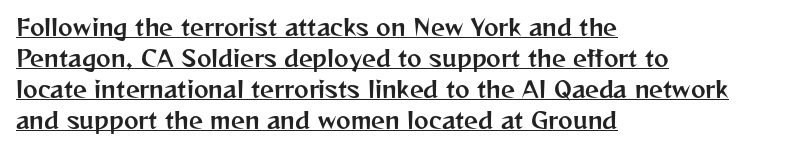
{"italic": "no", "underline": "yes", "align": "left", "line_spacing": "normal", "line_spacing_ratio": 1.41, "letter_spacing": "normal", "letter_spacing_em": 0.0, "glyph_px": 22}
